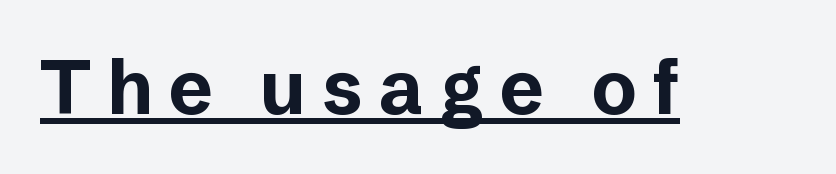
Q: Is the text bold? A: Yes.
Q: Is the text italic (slanted)? A: No, it is upright.
Q: Is the typeface a serif or a sans-serif typeface? A: Sans-serif.
Q: Is the text underlined? A: Yes.
Q: Is the spacing between letters normal or unusually wide? A: Unusually wide.
Q: Width (condensed, normal, or wide)? A: Normal.
Q: Stroke contrast? A: Low.
Q: x-height? A: Medium.
Q: Monospaced? A: No.
